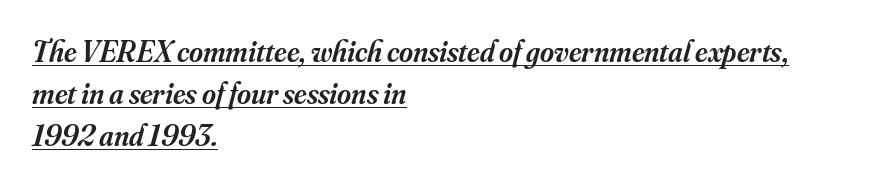
The image shows 30 px semibold serif type, italic (leaning right); set left-aligned, normal line spacing (1.4x), normal letter spacing, underlined; medium stroke contrast and a small x-height.
